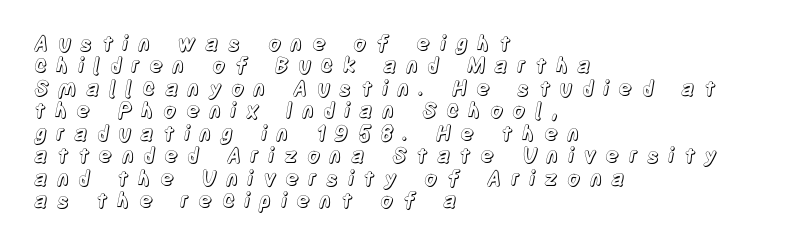
Q: Is the text italic (slanted)? A: Yes.
Q: Is the text underlined? A: No.
Q: How is the paragraph aligned? A: Left-aligned.
Q: Is the spacing between letters normal or unusually wide? A: Unusually wide.
Q: Is the spacing between lines tight, normal or loose? A: Tight.
